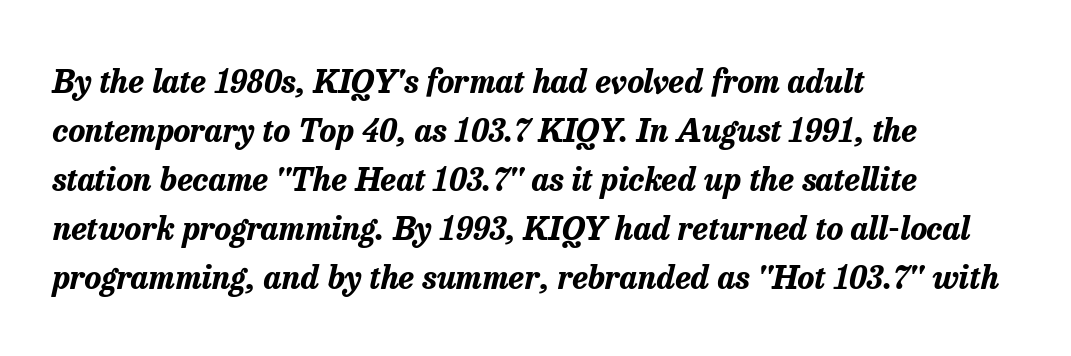
The image shows 32 px bold type, italic (leaning right); set left-aligned, normal line spacing (1.53x), normal letter spacing, not underlined; low stroke contrast and a medium x-height.
